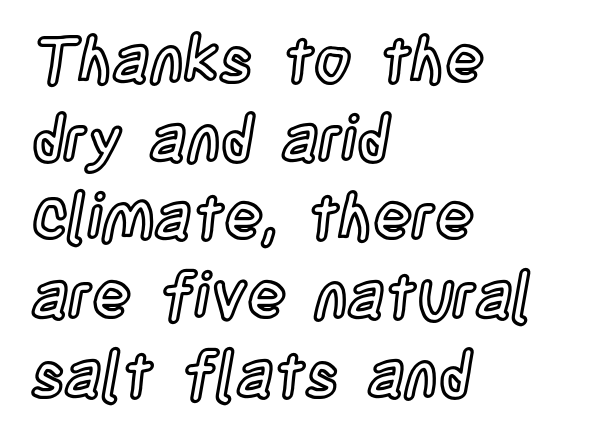
The image shows 64 px condensed type; set left-aligned, line spacing 1.23x, normal letter spacing, not underlined; a large x-height.
